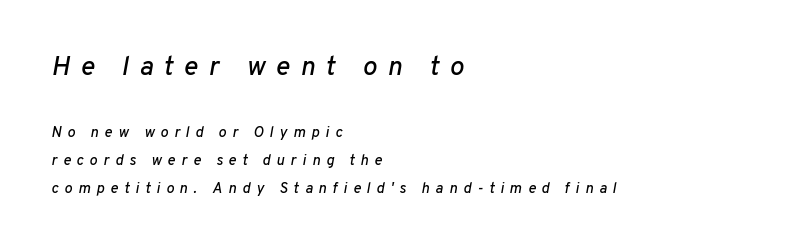
Q: Is the text italic (slanted)? A: Yes, it leans right by about 10 degrees.
Q: Is the text underlined? A: No.
Q: How is the paragraph aligned? A: Left-aligned.
Q: Is the spacing between letters normal or unusually wide? A: Unusually wide.
Q: Which block of text is set in a larger size, the first (top) or the second (bottom)? A: The first (top) one.
